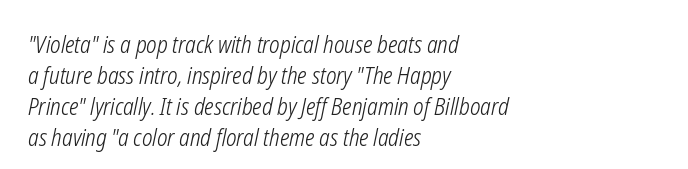
Teacher's note: observe the even left margin — that is flush-left alignment. Evenly set lines give the paragraph a standard silhouette. Check under the words: just untouched page. The weight tops out at a normal text grade. Tracking here is standard; glyphs follow each other at the usual distance.
